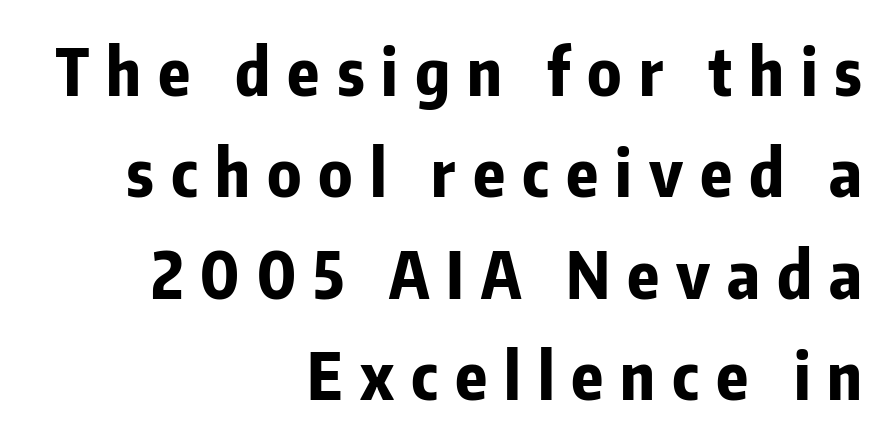
Posture: upright roman. A typesetter would call this proportional, since set widths differ per character. The passage shown has open, widely tracked lettering throughout. Weight check: bold — yes, fully. Letters rest on an invisible, unmarked baseline. These lines stack with their right ends in a neat column.
